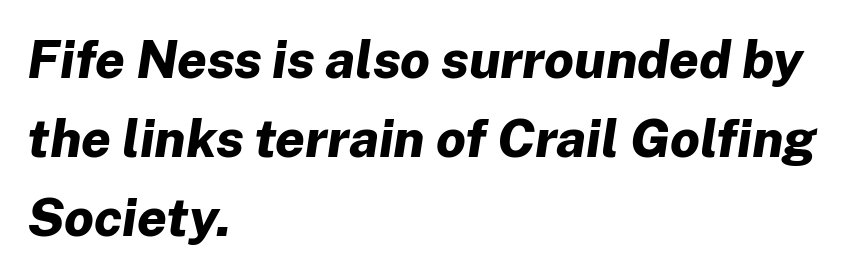
Q: Is the text bold? A: Yes.
Q: Is the text italic (slanted)? A: Yes, it leans right by about 8 degrees.
Q: Is the text underlined? A: No.
Q: How is the paragraph aligned? A: Left-aligned.
Q: Is the spacing between letters normal or unusually wide? A: Normal.
Q: Is the spacing between lines tight, normal or loose? A: Normal.
Q: Width (condensed, normal, or wide)? A: Normal.
Q: Stroke contrast? A: Low.
Q: x-height? A: Medium.
Q: Monospaced? A: No.
